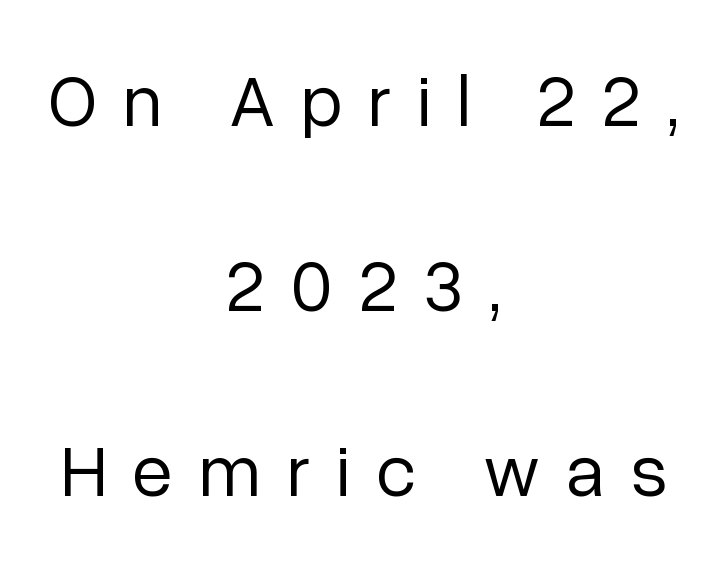
{"serif": "no", "italic": "no", "bold": "no", "weight": "regular", "width": "normal", "stroke_contrast": "low", "x_height": "medium", "monospaced": "no", "underline": "no", "align": "center", "line_spacing": "loose", "line_spacing_ratio": 2.5, "letter_spacing": "wide", "letter_spacing_em": 0.35, "glyph_px": 74}
